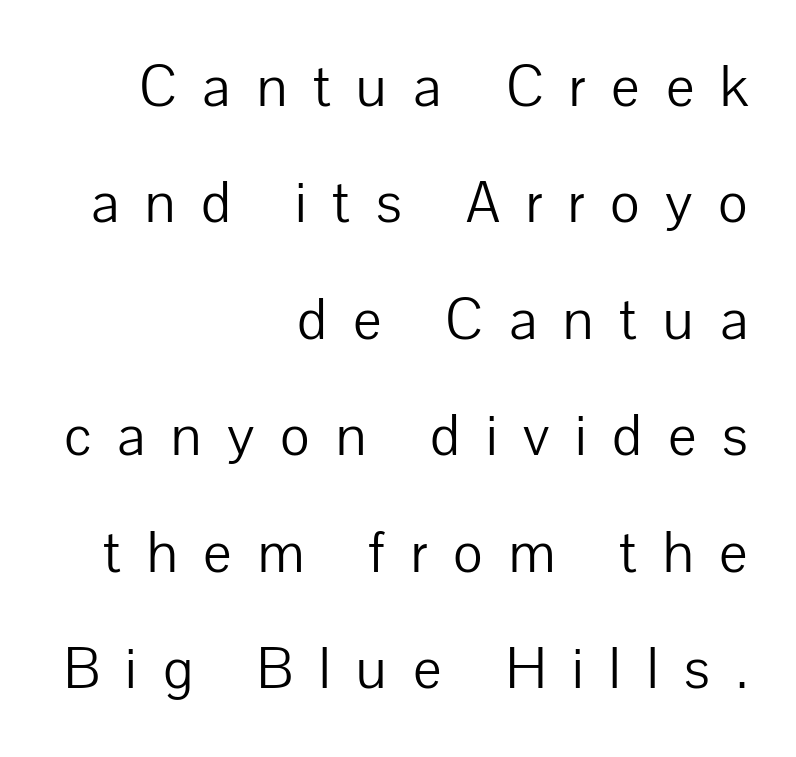
{"serif": "no", "italic": "no", "bold": "no", "weight": "light", "width": "normal", "stroke_contrast": "low", "x_height": "medium", "monospaced": "no", "underline": "no", "align": "right", "line_spacing": "loose", "line_spacing_ratio": 1.94, "letter_spacing": "wide", "letter_spacing_em": 0.43, "glyph_px": 60}
